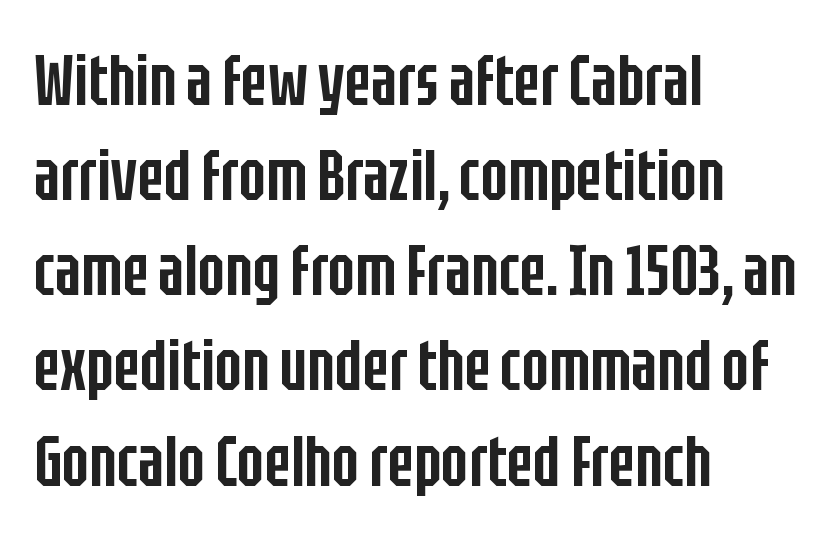
The image shows 71 px semibold, condensed sans-serif type, upright; set left-aligned, normal line spacing (1.34x), normal letter spacing, not underlined; low stroke contrast and a large x-height.
